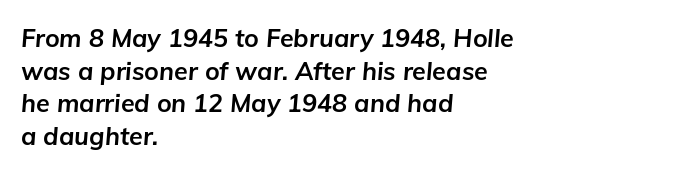
The image shows 25 px bold type, italic (leaning right); set left-aligned, normal line spacing (1.31x), normal letter spacing, not underlined.
